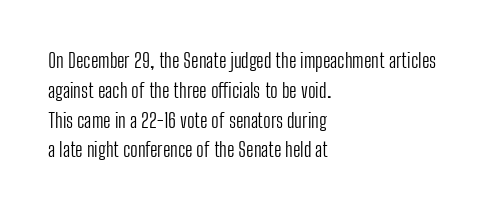
The image shows 20 px text type, upright; set left-aligned, normal line spacing (1.49x), normal letter spacing, not underlined.
